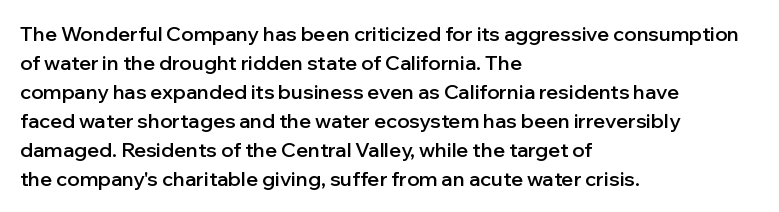
The typography opts for an upright posture over an oblique one. Descenders hang freely into open space. These lines sit exactly where default settings would place them. Stroke thickness is moderately raised; the sample reads as semibold. What stands out about the letter spacing? Nothing — it is the standard amount.
